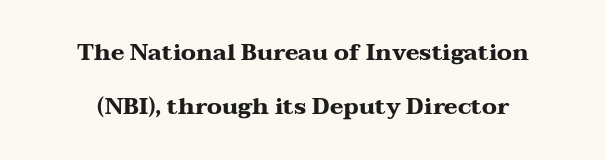
The letters are bold, with thick, heavy strokes. Nobody drew a line under any word here. The vertical gap from one line to the next is large. Standard letterfit; no display-style spreading of the glyphs. The letters stand upright; this is a roman face.
